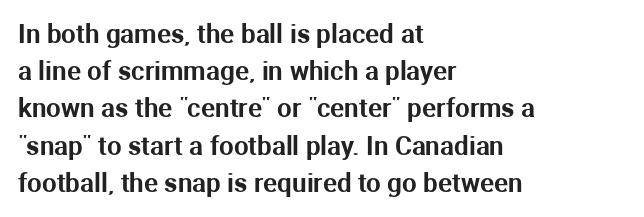
Q: Is the text italic (slanted)? A: No, it is upright.
Q: Is the text underlined? A: No.
Q: How is the paragraph aligned? A: Left-aligned.
Q: Is the spacing between letters normal or unusually wide? A: Normal.
Q: Is the spacing between lines tight, normal or loose? A: Normal.
